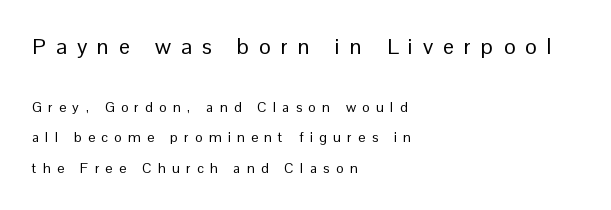
The image shows 22 px text type, upright; set left-aligned, loose line spacing (2.18x), unusually wide letter spacing (+0.46 em), not underlined; the first (top) block is 1.57x larger.
